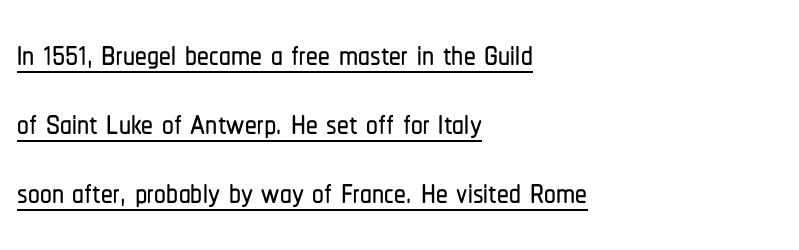
Q: Is the text italic (slanted)? A: No, it is upright.
Q: Is the typeface a serif or a sans-serif typeface? A: Sans-serif.
Q: Is the text underlined? A: Yes.
Q: How is the paragraph aligned? A: Left-aligned.
Q: Is the spacing between letters normal or unusually wide? A: Normal.
Q: Is the spacing between lines tight, normal or loose? A: Normal.
Q: Width (condensed, normal, or wide)? A: Condensed.
Q: Stroke contrast? A: Low.
Q: x-height? A: Medium.
Q: Monospaced? A: No.
